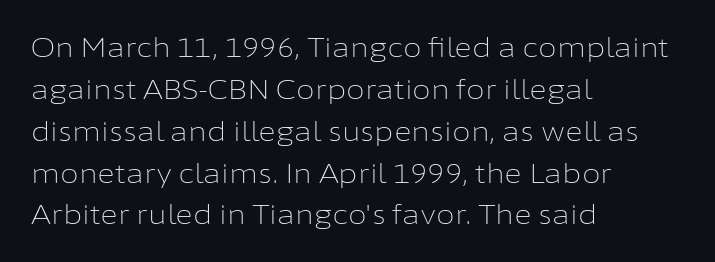
{"italic": "no", "bold": "no", "underline": "no", "align": "left", "line_spacing": "normal", "line_spacing_ratio": 1.55, "letter_spacing": "normal", "letter_spacing_em": 0.0, "glyph_px": 27}
